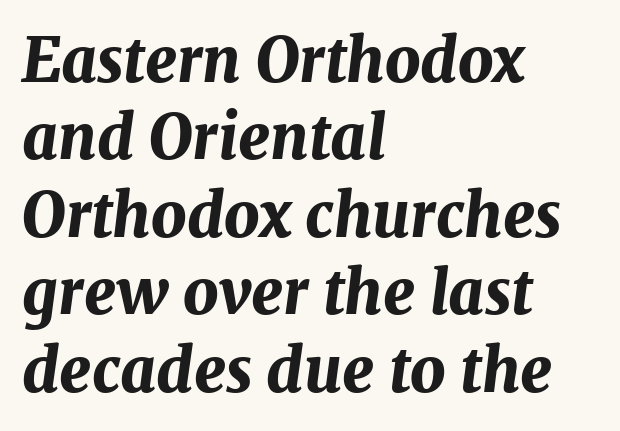
Designer's note — italics engaged. A typesetter would call this proportional, since set widths differ per character. Bare-footed words on every line. The face used here has the dense, thick strokes of a bold. Tracking here is standard; glyphs follow each other at the usual distance. The rendering anchors every line to the left-hand side.
